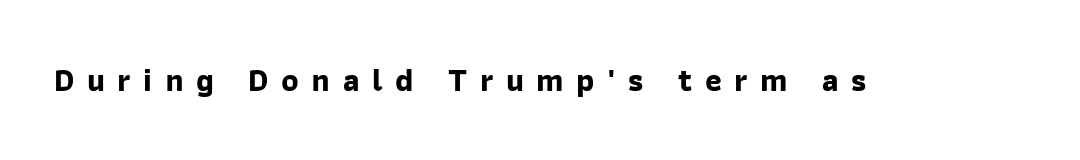
Looks like regular typesetting: each glyph gets only the width it needs. Typographic density is high because the face is bold. This sample uses a sans-serif face. Observe the wide spacing: letters keep a clear distance from each other. The glyphs are unaccompanied by any horizontal stroke below them.
